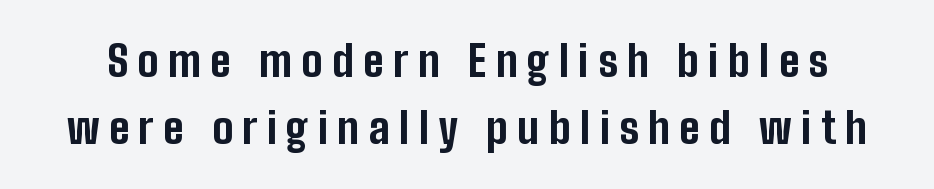
Check the space under the baseline: it is left empty. The rendering uses natural spacing where letterforms have individual widths. There is plenty of visible air inserted between adjacent glyphs. Ordinary non-slanted type is in use. You'd pick this weight for a headline — it's a proper bold.
